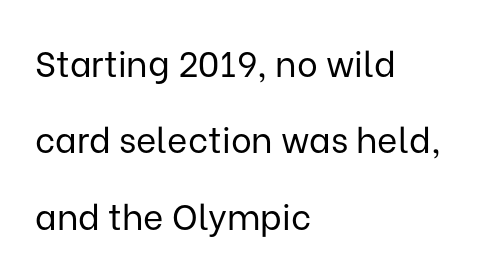
Q: Is the text bold? A: No.
Q: Is the text italic (slanted)? A: No, it is upright.
Q: Is the typeface a serif or a sans-serif typeface? A: Sans-serif.
Q: Is the text underlined? A: No.
Q: How is the paragraph aligned? A: Left-aligned.
Q: Is the spacing between letters normal or unusually wide? A: Normal.
Q: Is the spacing between lines tight, normal or loose? A: Loose.
Q: Width (condensed, normal, or wide)? A: Normal.
Q: Stroke contrast? A: Low.
Q: x-height? A: Medium.
Q: Monospaced? A: No.
